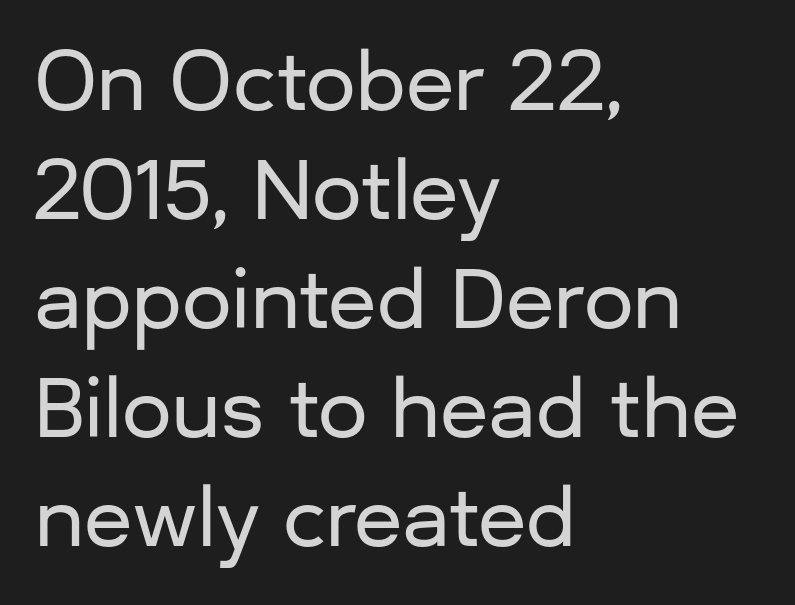
Q: Is the text italic (slanted)? A: No, it is upright.
Q: Is the typeface a serif or a sans-serif typeface? A: Sans-serif.
Q: Is the text underlined? A: No.
Q: How is the paragraph aligned? A: Left-aligned.
Q: Is the spacing between letters normal or unusually wide? A: Normal.
Q: Is the spacing between lines tight, normal or loose? A: Normal.
Q: Width (condensed, normal, or wide)? A: Normal.
Q: Stroke contrast? A: Low.
Q: x-height? A: Medium.
Q: Monospaced? A: No.
